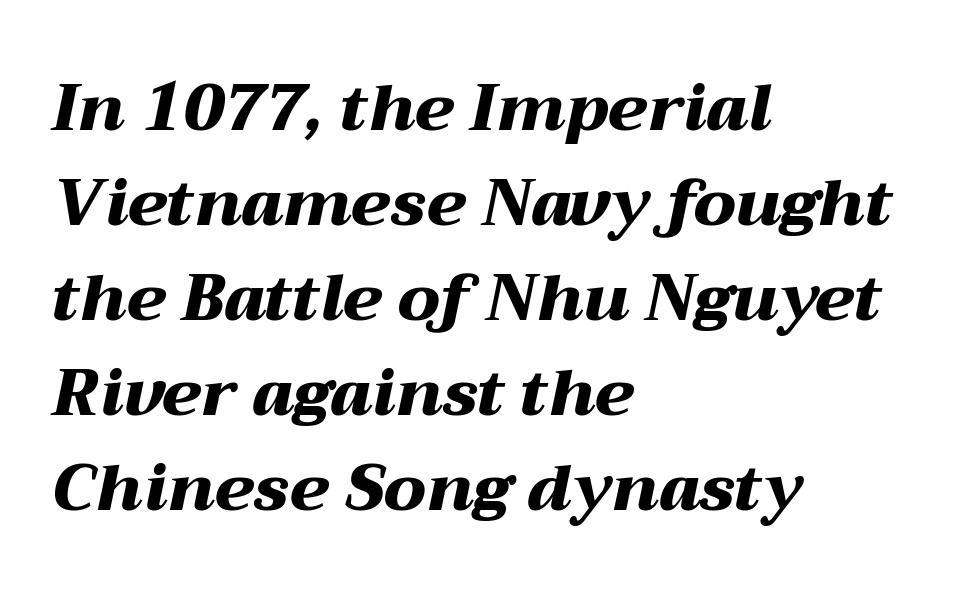
The image shows 65 px heavy, wide type, italic (leaning right); set left-aligned, normal line spacing (1.46x), normal letter spacing, not underlined; medium stroke contrast and a medium x-height.
